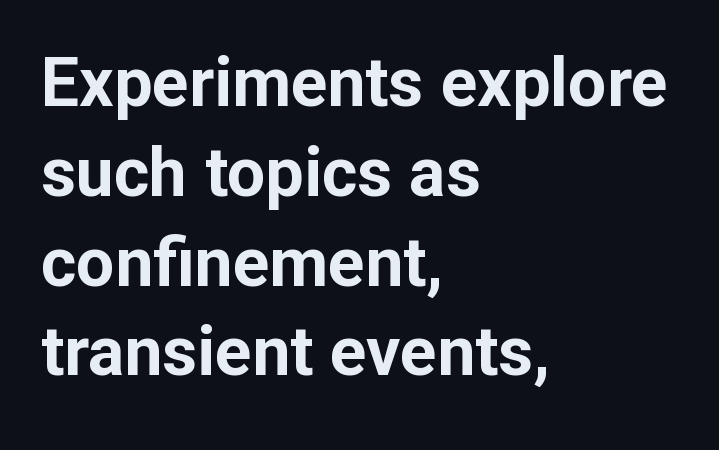
The letters stand upright; this is a roman face. The letters are bold, with thick, heavy strokes. Leading: standard. Honestly, there is no underline to notice here at all. The lines in this sample share a left origin and differ only in where they stop. Is the letter spacing exaggerated? No — it looks like the ordinary default.
